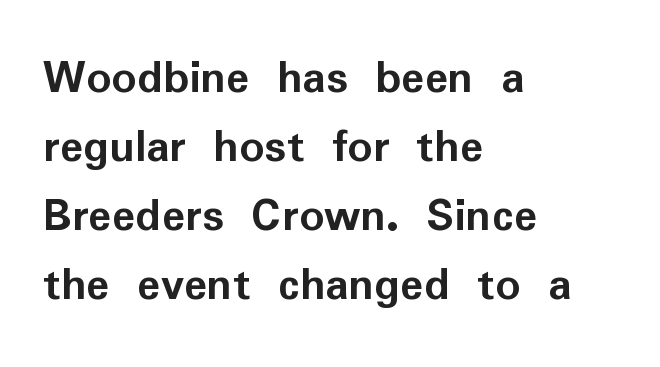
Q: Is the text bold? A: Yes.
Q: Is the text italic (slanted)? A: No, it is upright.
Q: Is the typeface a serif or a sans-serif typeface? A: Sans-serif.
Q: Is the text underlined? A: No.
Q: How is the paragraph aligned? A: Left-aligned.
Q: Is the spacing between letters normal or unusually wide? A: Normal.
Q: Is the spacing between lines tight, normal or loose? A: Normal.
Q: Width (condensed, normal, or wide)? A: Normal.
Q: Stroke contrast? A: Low.
Q: x-height? A: Medium.
Q: Monospaced? A: No.
